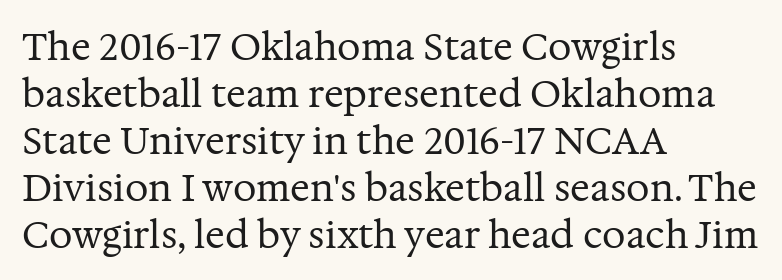
{"serif": "yes", "italic": "no", "bold": "no", "weight": "regular", "width": "normal", "stroke_contrast": "medium", "x_height": "medium", "monospaced": "no", "underline": "no", "align": "left", "line_spacing": "normal", "line_spacing_ratio": 1.27, "letter_spacing": "normal", "letter_spacing_em": 0.0, "glyph_px": 37}
